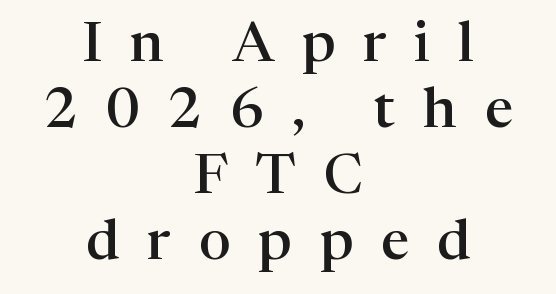
The image shows 56 px semibold serif type, upright; set centered, line spacing 1.18x, unusually wide letter spacing (+0.5 em), not underlined; high stroke contrast and a medium x-height.
